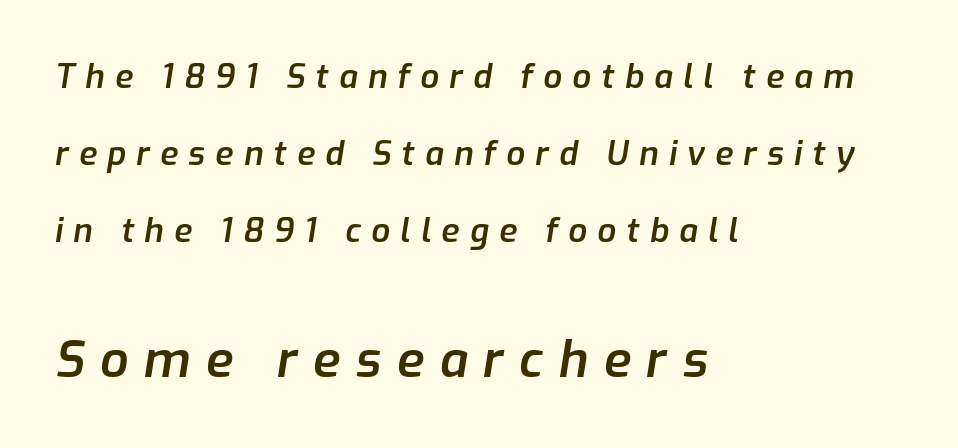
Is this a fixed-width face? No — the glyphs have proportional, varying widths. The specimen omits any rule beneath the text block's lines. The type is letterspaced generously, with wide tracking. Look at the glyph heights: the lower group is clearly the bigger setting. These words are printed semibold, heavier than regular yet not bold. Whoever set this chose breathing room over compactness in the vertical rhythm.
